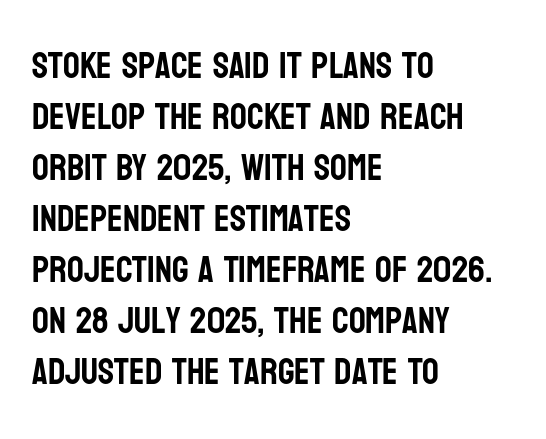
Q: Is the text italic (slanted)? A: No, it is upright.
Q: Is the typeface a serif or a sans-serif typeface? A: Sans-serif.
Q: Is the text underlined? A: No.
Q: How is the paragraph aligned? A: Left-aligned.
Q: Is the spacing between letters normal or unusually wide? A: Normal.
Q: Is the spacing between lines tight, normal or loose? A: Normal.
Q: Width (condensed, normal, or wide)? A: Condensed.
Q: Stroke contrast? A: Low.
Q: x-height? A: Large.
Q: Monospaced? A: No.
